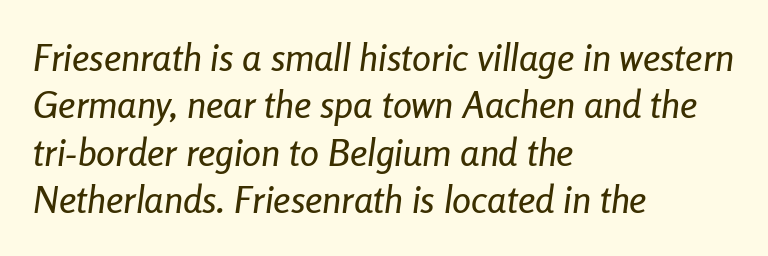
Looking at the ascenders, they clearly lean. Proportional: the letters do not fall into vertical columns. The passage is arranged the way most books set body copy — flush left. A clean baseline with only descenders dipping below it.
